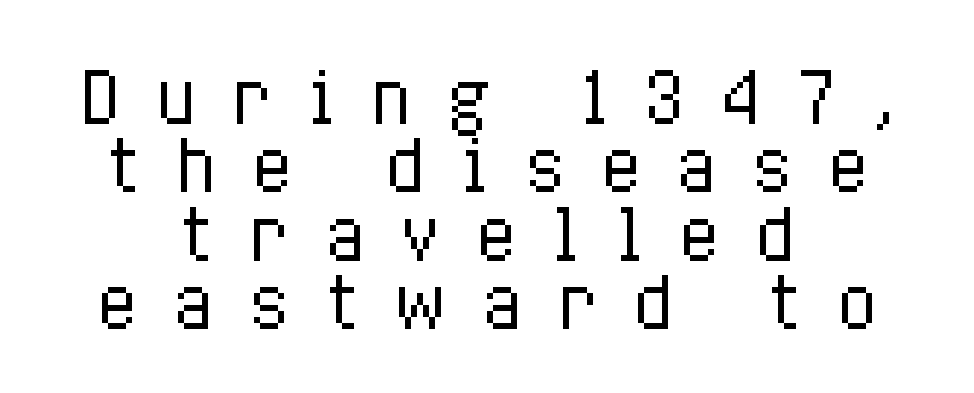
{"italic": "no", "bold": "no", "weight": "regular", "width": "condensed", "stroke_contrast": "low", "x_height": "medium", "monospaced": "no", "underline": "no", "align": "center", "line_spacing": "tight", "line_spacing_ratio": 0.99, "letter_spacing": "wide", "letter_spacing_em": 0.49, "glyph_px": 69}
